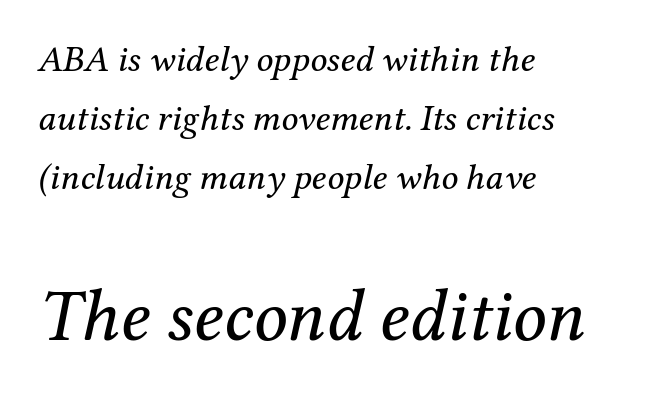
One glance says typical: line gaps are just what's usual. Here the second block reads like a headline and the first like body copy. These lines are composed in type with serifs. Visually the block forms a straight wall on the left and a jagged coastline on the right. You could not count columns in this text — the font is proportionally spaced. Caption: standard tracking, unaltered.
